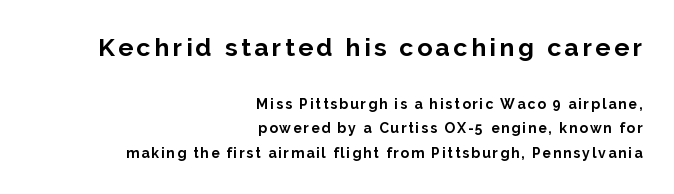
Bigger letters appear in the top chunk; the bottom chunk is reduced. Does the weight exceed regular? Yes, all the way to bold. No italicization has been applied; the sample stays upright. Type without underlining. The lines in this sample share a right terminus and differ only in where they begin.
